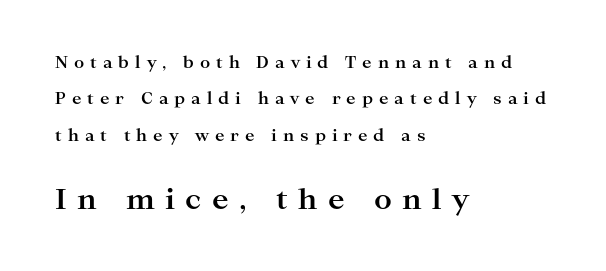
The image shows 28 px bold, wide serif type, upright; set left-aligned, loose line spacing (2.28x), unusually wide letter spacing (+0.37 em), not underlined; the second (bottom) block is 1.75x larger; high stroke contrast and a medium x-height.
